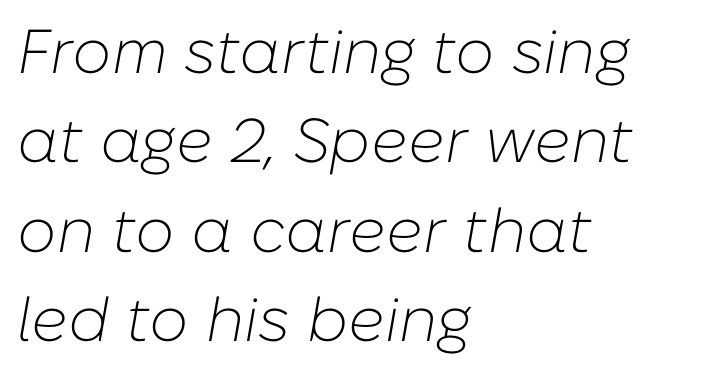
The image shows 62 px light type, italic (leaning right); set left-aligned, normal line spacing (1.44x), normal letter spacing, not underlined; low stroke contrast and a medium x-height.
